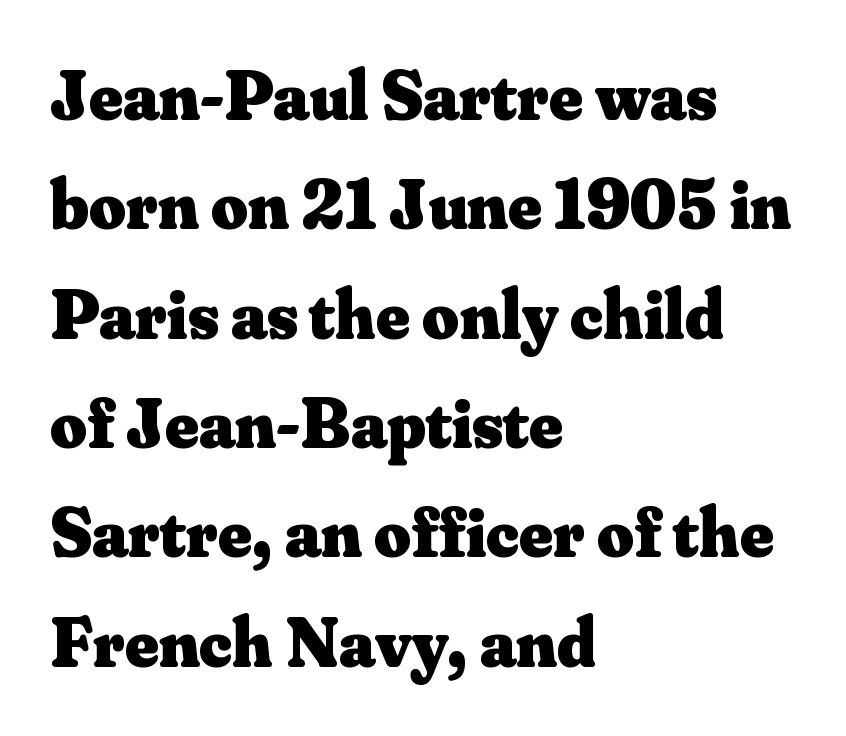
Q: Is the text bold? A: Yes.
Q: Is the text italic (slanted)? A: No, it is upright.
Q: Is the typeface a serif or a sans-serif typeface? A: Serif.
Q: Is the text underlined? A: No.
Q: How is the paragraph aligned? A: Left-aligned.
Q: Is the spacing between letters normal or unusually wide? A: Normal.
Q: Is the spacing between lines tight, normal or loose? A: Normal.
Q: Width (condensed, normal, or wide)? A: Normal.
Q: Stroke contrast? A: Medium.
Q: x-height? A: Small.
Q: Monospaced? A: No.
